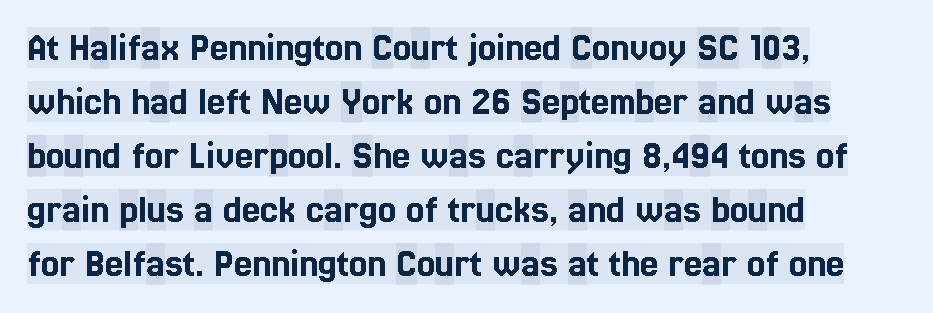
The image shows 41 px condensed serif type, upright; set left-aligned, normal line spacing (1.32x), normal letter spacing, not underlined; a large x-height.
